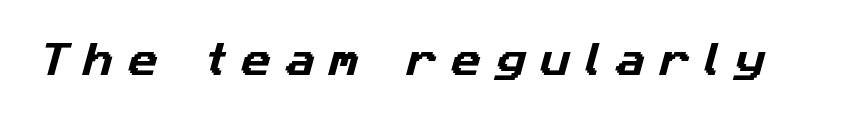
{"serif": "no", "width": "normal", "stroke_contrast": "low", "x_height": "medium", "monospaced": "no", "underline": "no", "letter_spacing": "wide", "letter_spacing_em": 0.39, "glyph_px": 37}
